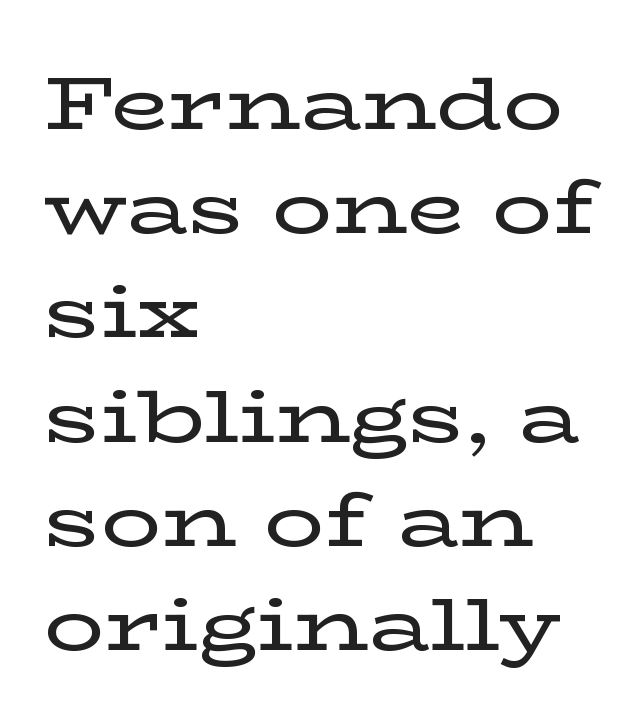
{"serif": "yes", "italic": "no", "width": "wide", "stroke_contrast": "low", "x_height": "medium", "monospaced": "no", "underline": "no", "align": "left", "line_spacing": "normal", "line_spacing_ratio": 1.39, "letter_spacing": "normal", "letter_spacing_em": 0.0, "glyph_px": 75}
